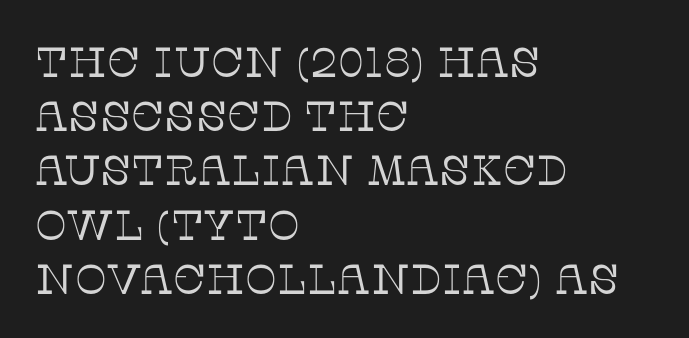
{"serif": "yes", "italic": "no", "bold": "no", "weight": "thin", "width": "normal", "stroke_contrast": "low", "x_height": "large", "monospaced": "no", "underline": "no", "align": "left", "line_spacing": "normal", "line_spacing_ratio": 1.29, "letter_spacing": "normal", "letter_spacing_em": 0.0, "glyph_px": 42}
